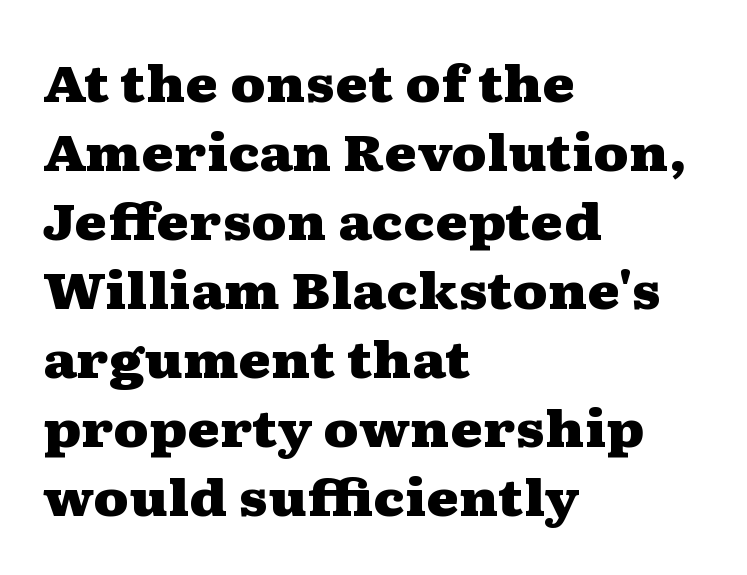
A classic flush-left, rag-right setting is used for this passage. The rendering uses a moderate line-height, typical for paragraphs. Letter spacing: default. Quick note: underline off. Note the varied advance widths — an 'i' is clearly narrower than an 'm'.
